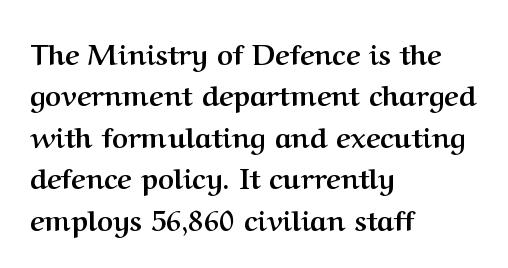
{"serif": "yes", "italic": "no", "bold": "yes", "weight": "semibold", "width": "normal", "stroke_contrast": "medium", "x_height": "medium", "monospaced": "no", "underline": "no", "align": "left", "line_spacing": "normal", "line_spacing_ratio": 1.48, "letter_spacing": "normal", "letter_spacing_em": 0.0, "glyph_px": 28}
